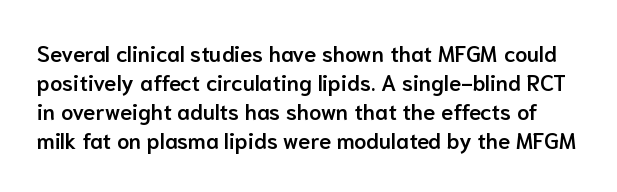
{"italic": "no", "bold": "semi", "underline": "no", "line_spacing": "normal", "line_spacing_ratio": 1.32, "letter_spacing": "normal", "letter_spacing_em": 0.0, "glyph_px": 22}
